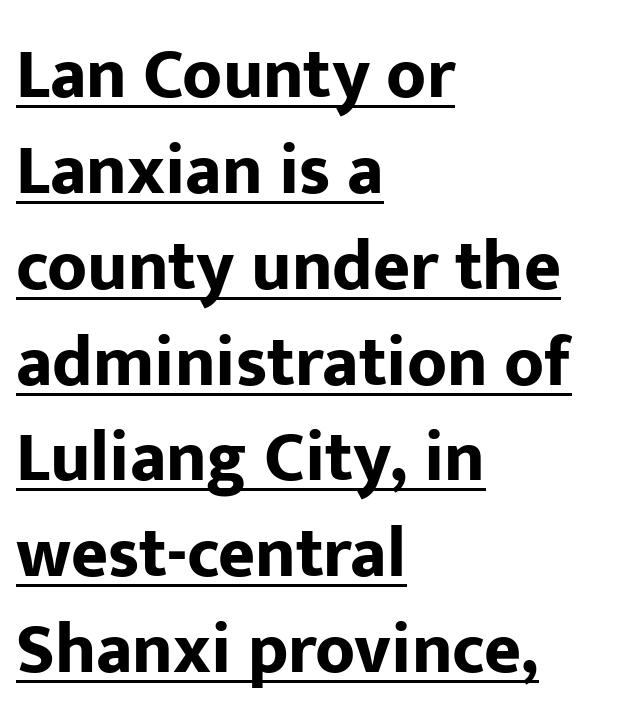
Inter-character spacing is left at the font's built-in metrics. Leading: standard. Reading down the block, your eye returns to a fixed left position each line. The passage shown is typed in a proportional face where columns would drift. The glyphs are accompanied by a horizontal stroke just below them.
